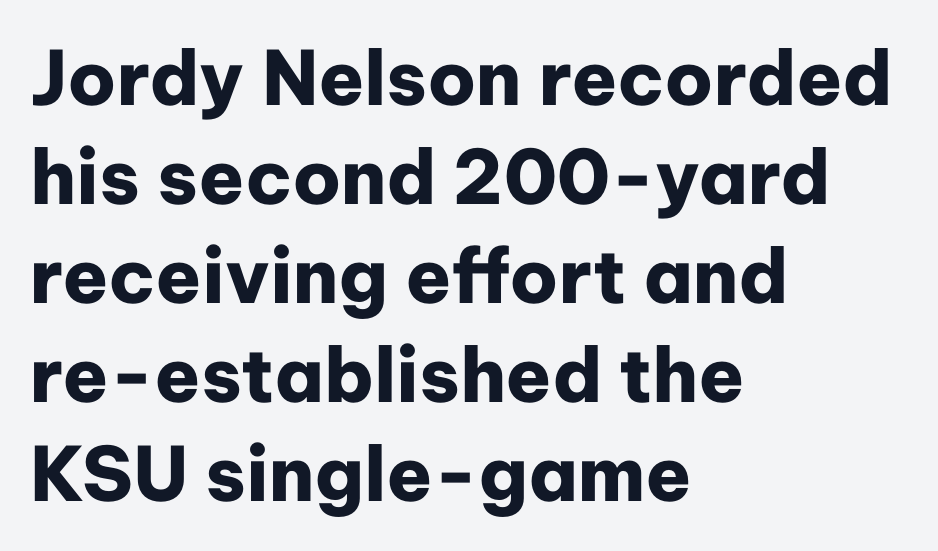
Q: Is the text bold? A: Yes.
Q: Is the text italic (slanted)? A: No, it is upright.
Q: Is the typeface a serif or a sans-serif typeface? A: Sans-serif.
Q: Is the text underlined? A: No.
Q: How is the paragraph aligned? A: Left-aligned.
Q: Is the spacing between letters normal or unusually wide? A: Normal.
Q: Is the spacing between lines tight, normal or loose? A: Normal.
Q: Width (condensed, normal, or wide)? A: Normal.
Q: Stroke contrast? A: Low.
Q: x-height? A: Medium.
Q: Monospaced? A: No.
